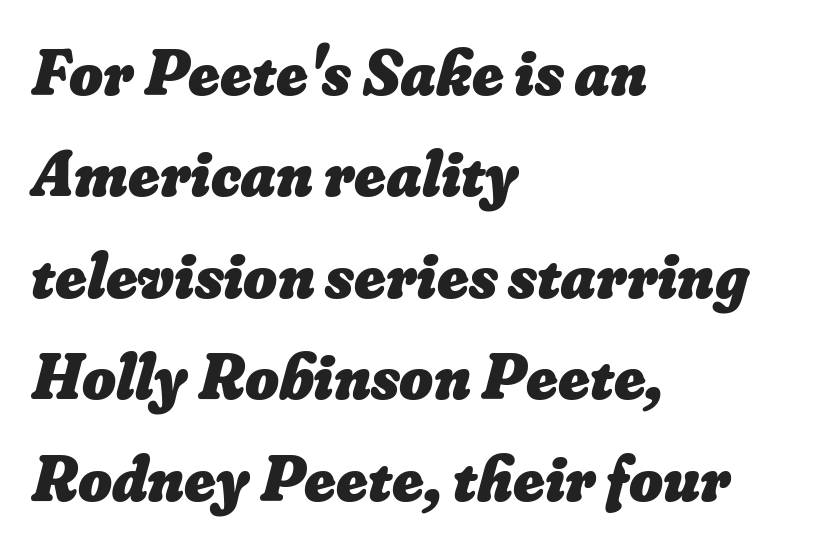
{"bold": "yes", "weight": "heavy", "width": "normal", "stroke_contrast": "low", "x_height": "small", "monospaced": "no", "underline": "no", "align": "left", "line_spacing": "normal", "line_spacing_ratio": 1.56, "letter_spacing": "normal", "letter_spacing_em": 0.0, "glyph_px": 65}
